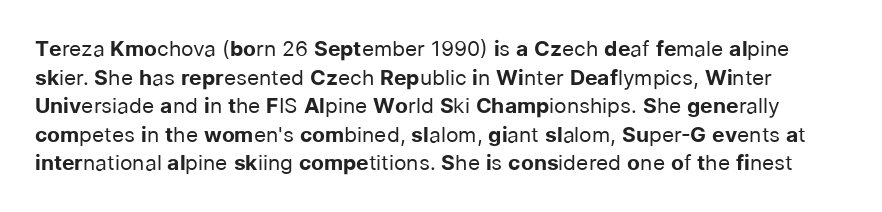
Q: Is the text bold? A: No.
Q: Is the text italic (slanted)? A: No, it is upright.
Q: Is the text underlined? A: No.
Q: Is the spacing between letters normal or unusually wide? A: Normal.
Q: Is the spacing between lines tight, normal or loose? A: Normal.
